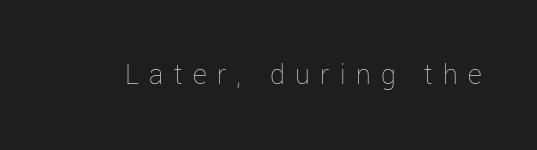
{"italic": "no", "bold": "no", "weight": "thin", "width": "normal", "stroke_contrast": "low", "x_height": "medium", "monospaced": "no", "underline": "no", "letter_spacing": "wide", "letter_spacing_em": 0.35, "glyph_px": 30}
